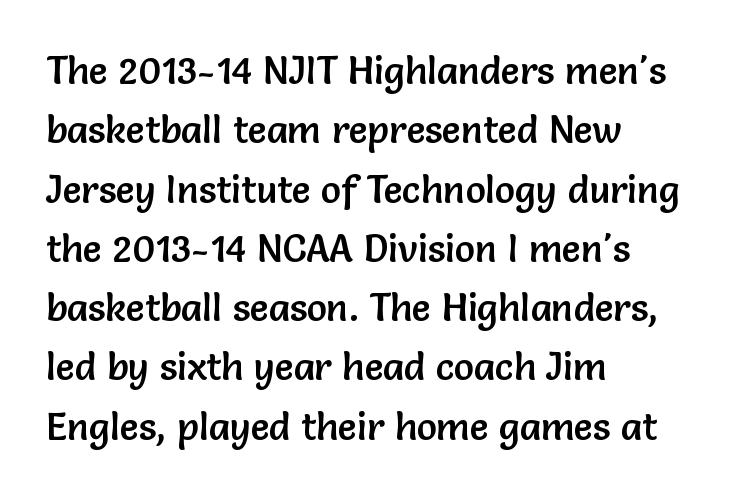
Unmarked baselines from the first word to the last. Serifs: no, the terminals of the letterforms are clean. Letter spacing: default. Left-aligned paragraph, ragged on the right. No italicization has been applied; the sample stays upright.
